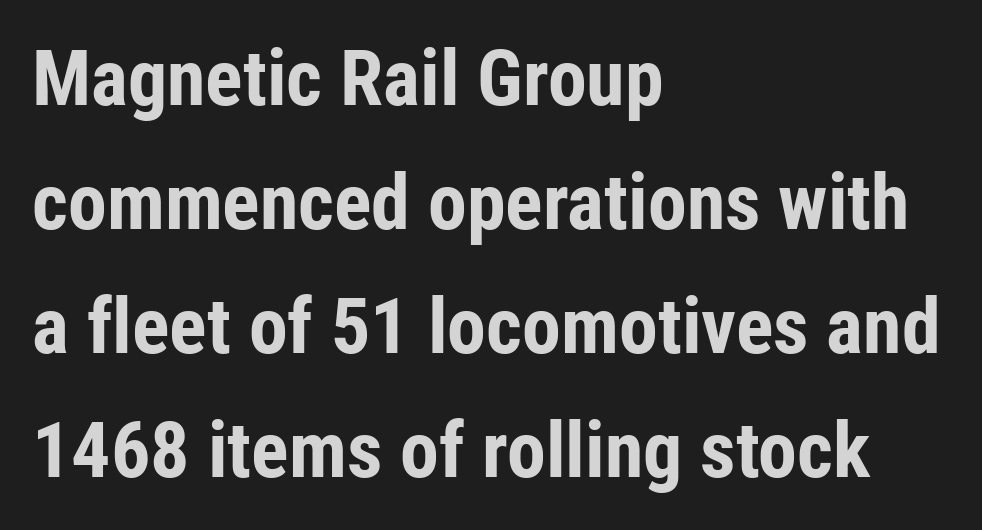
Q: Is the text bold? A: Yes.
Q: Is the text italic (slanted)? A: No, it is upright.
Q: Is the typeface a serif or a sans-serif typeface? A: Sans-serif.
Q: Is the text underlined? A: No.
Q: How is the paragraph aligned? A: Left-aligned.
Q: Is the spacing between letters normal or unusually wide? A: Normal.
Q: Is the spacing between lines tight, normal or loose? A: Normal.
Q: Width (condensed, normal, or wide)? A: Condensed.
Q: Stroke contrast? A: Low.
Q: x-height? A: Medium.
Q: Monospaced? A: No.
